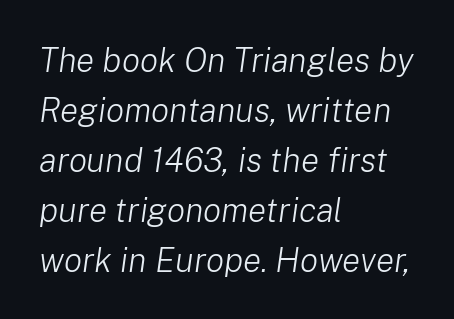
Q: Is the text bold? A: No.
Q: Is the text italic (slanted)? A: Yes, it leans right by about 8 degrees.
Q: Is the text underlined? A: No.
Q: How is the paragraph aligned? A: Left-aligned.
Q: Is the spacing between letters normal or unusually wide? A: Normal.
Q: Is the spacing between lines tight, normal or loose? A: Normal.
Q: Width (condensed, normal, or wide)? A: Normal.
Q: Stroke contrast? A: Low.
Q: x-height? A: Medium.
Q: Monospaced? A: No.
